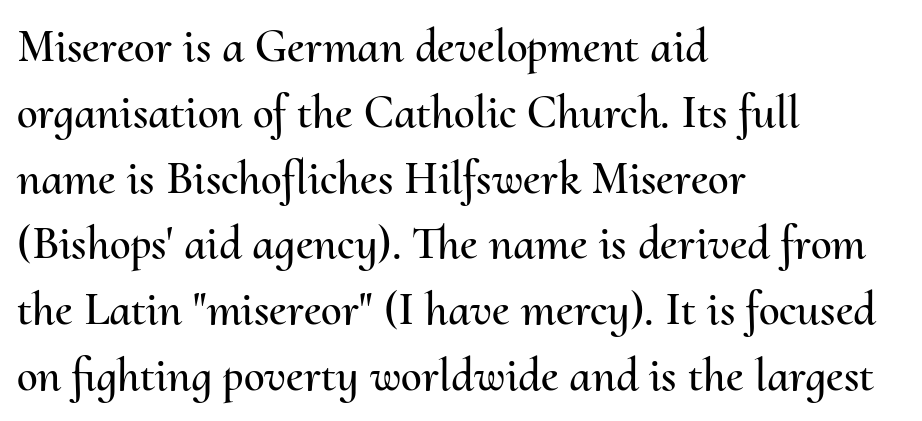
Q: Is the text italic (slanted)? A: No, it is upright.
Q: Is the text underlined? A: No.
Q: How is the paragraph aligned? A: Left-aligned.
Q: Is the spacing between letters normal or unusually wide? A: Normal.
Q: Is the spacing between lines tight, normal or loose? A: Normal.
Q: Width (condensed, normal, or wide)? A: Normal.
Q: Stroke contrast? A: Medium.
Q: x-height? A: Small.
Q: Monospaced? A: No.
